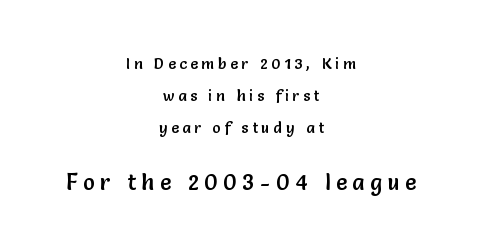
Both edges are ragged and mirror each other, which tells us the setting is centered. In terms of leading, this rendering errs on the spacious side. Compare the two chunks: the lower has the greater cap height. The foot of each line stays bare and open. A typesetter would call this heavily tracked-out type. This is the regular roman posture of the typeface.
